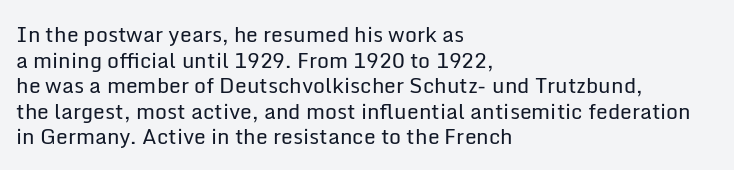
Q: Is the text bold? A: No.
Q: Is the text italic (slanted)? A: No, it is upright.
Q: Is the text underlined? A: No.
Q: How is the paragraph aligned? A: Left-aligned.
Q: Is the spacing between letters normal or unusually wide? A: Normal.
